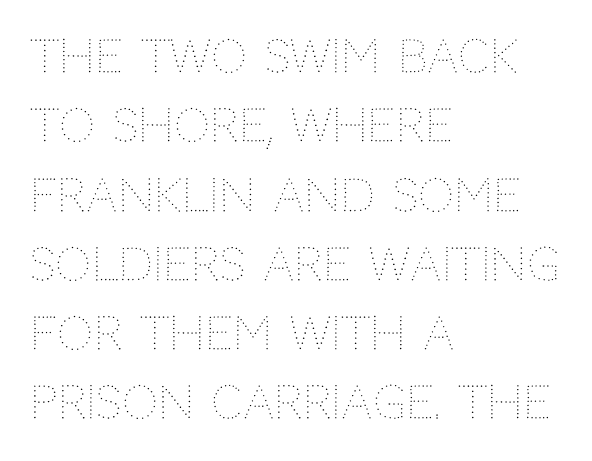
Is the stroke heavy? The answer is a plain regular-or-lighter. The zone under the glyphs is completely vacant. Nothing unusual about the tracking: characters are spaced as the font intends. It's the straight-up-and-down kind of type.
